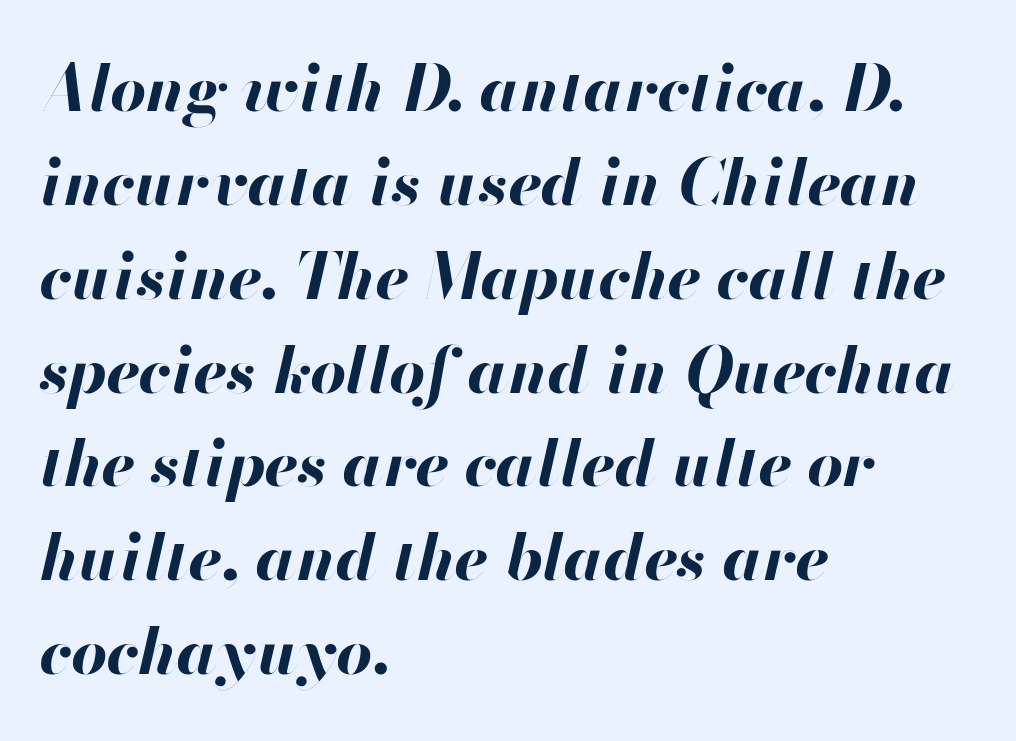
Q: Is the text bold? A: Yes.
Q: Is the text italic (slanted)? A: Yes, it leans right by about 13 degrees.
Q: Is the text underlined? A: No.
Q: How is the paragraph aligned? A: Left-aligned.
Q: Is the spacing between letters normal or unusually wide? A: Normal.
Q: Is the spacing between lines tight, normal or loose? A: Normal.
Q: Width (condensed, normal, or wide)? A: Normal.
Q: Stroke contrast? A: High.
Q: x-height? A: Small.
Q: Monospaced? A: No.
